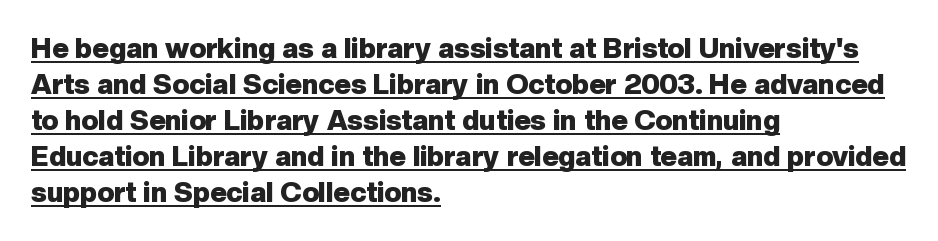
The image shows 28 px heavy sans-serif type, upright; set left-aligned, normal line spacing (1.29x), normal letter spacing, underlined; low stroke contrast and a medium x-height.
